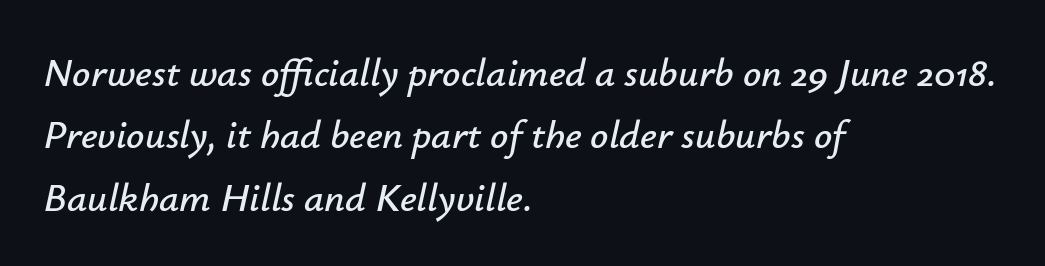
{"italic": "yes", "lean": "right", "slant_degrees": 12, "width": "normal", "stroke_contrast": "low", "x_height": "small", "monospaced": "no", "underline": "no", "align": "left", "line_spacing": "normal", "line_spacing_ratio": 1.56, "letter_spacing": "normal", "letter_spacing_em": 0.0, "glyph_px": 40}
